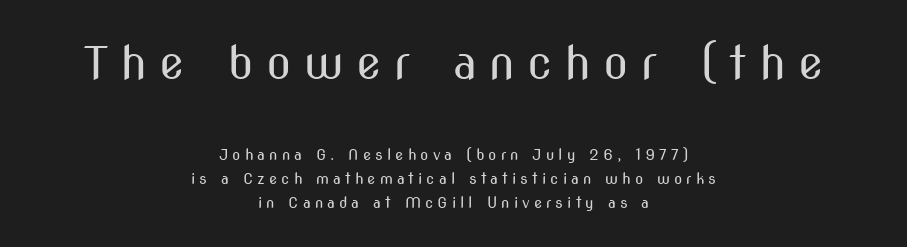
The image shows 46 px regular-weight, condensed sans-serif type, upright; set centered, normal line spacing (1.61x), unusually wide letter spacing (+0.27 em), not underlined; the first (top) block is 3.07x larger; medium stroke contrast and a medium x-height.
